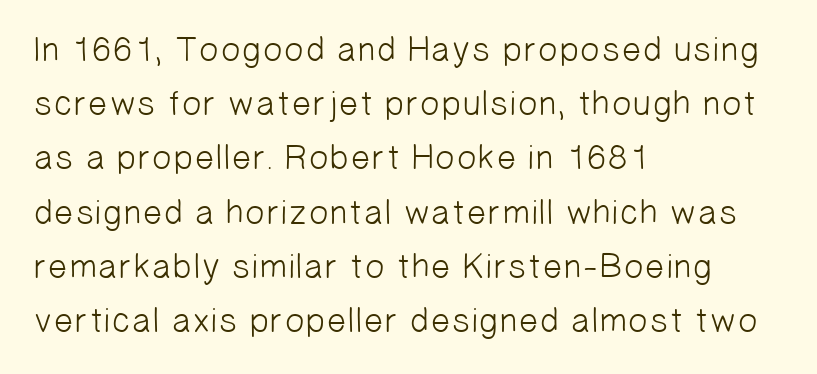
The rendering shows plain stroke endings on the letterforms — a sans-serif design. Rule under the text: the space is simply empty. No chunkiness to these letters — they're not bold. Baseline-to-baseline distance is the conventional proportion of letter height. The lines in this sample share a left origin and differ only in where they stop. The tracking reads as untouched default to a designer's eye.
